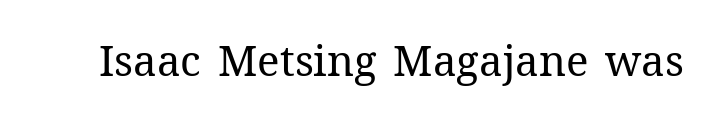
The face used here is proportionally spaced, like ordinary book or web type. Descenders are the only things crossing below the line. The cut favours lightness, reaching ordinary text weight at its darkest. A roman cut, with each character standing at attention. There is no visible air inserted between adjacent glyphs.
